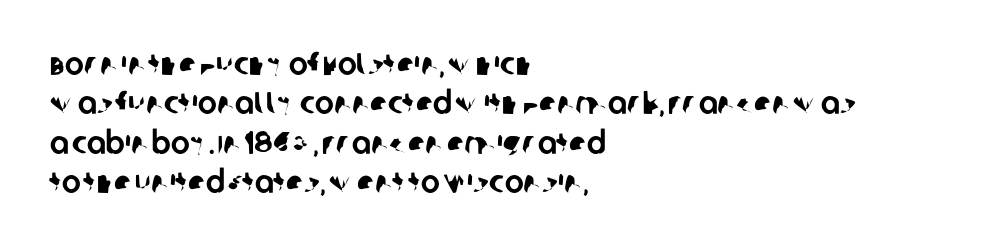
Q: Is the typeface a serif or a sans-serif typeface? A: Sans-serif.
Q: Is the text underlined? A: No.
Q: How is the paragraph aligned? A: Left-aligned.
Q: Is the spacing between letters normal or unusually wide? A: Normal.
Q: Width (condensed, normal, or wide)? A: Normal.
Q: Stroke contrast? A: Low.
Q: x-height? A: Large.
Q: Monospaced? A: No.
